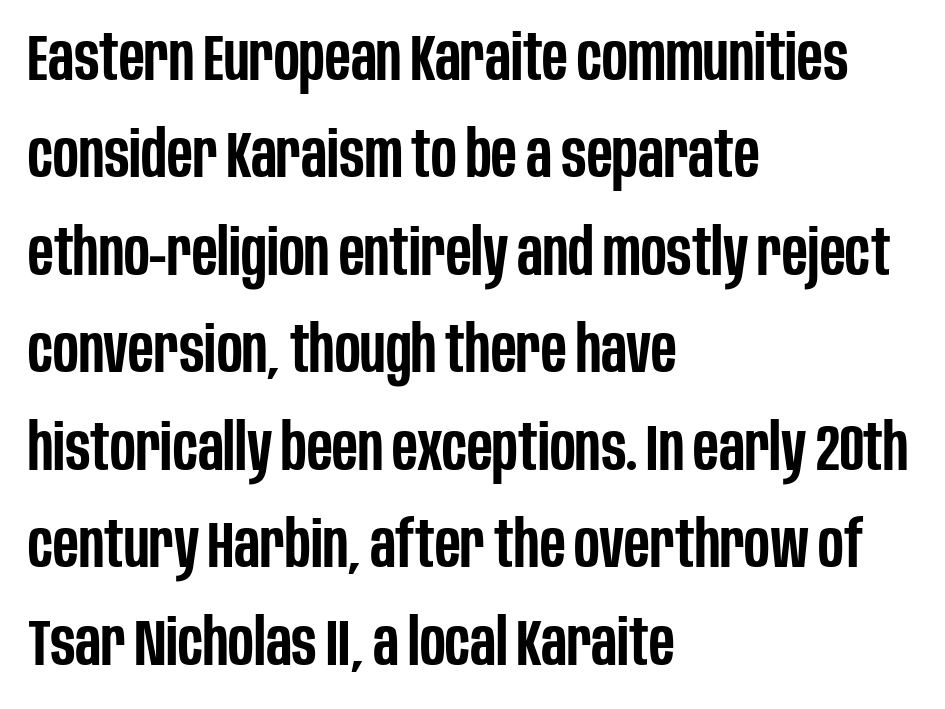
{"serif": "no", "italic": "no", "bold": "semi", "weight": "semibold", "width": "condensed", "stroke_contrast": "low", "x_height": "large", "monospaced": "no", "underline": "no", "align": "left", "line_spacing": "normal", "line_spacing_ratio": 1.5, "letter_spacing": "normal", "letter_spacing_em": 0.0, "glyph_px": 65}
